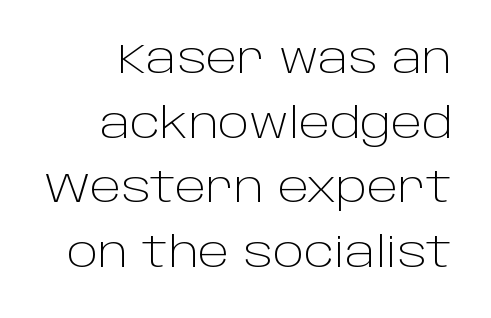
{"serif": "no", "italic": "no", "bold": "no", "weight": "light", "width": "normal", "stroke_contrast": "low", "x_height": "large", "monospaced": "no", "underline": "no", "line_spacing": "normal", "line_spacing_ratio": 1.54, "letter_spacing": "normal", "letter_spacing_em": 0.0, "glyph_px": 42}
